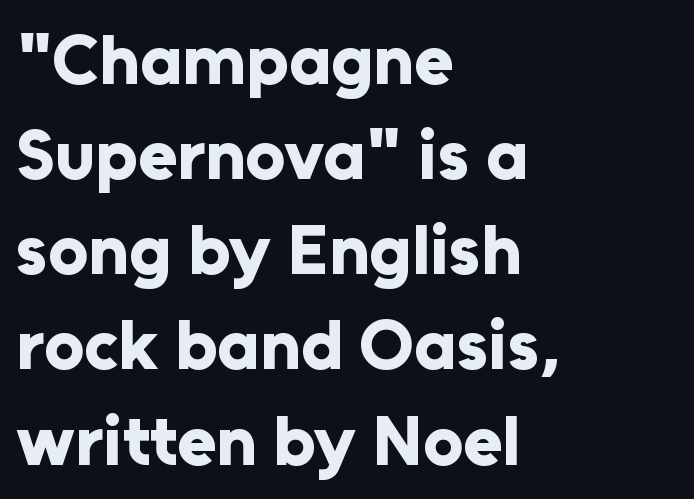
Nobody drew a line under any word here. Leftover space on each line is placed entirely after the last word. A sans-serif font was chosen for this passage. Summary of vertical rhythm: regular, with standard interline spacing.
